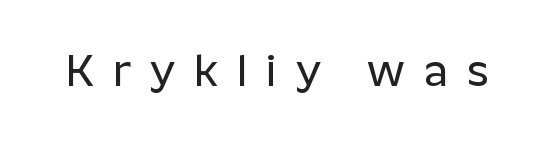
Looks like regular typesetting: each glyph gets only the width it needs. Nobody drew a line under any word here. A typesetter would label this face a sans. The gaps between neighbouring characters are conspicuously large. Ordinary non-slanted type is in use.
